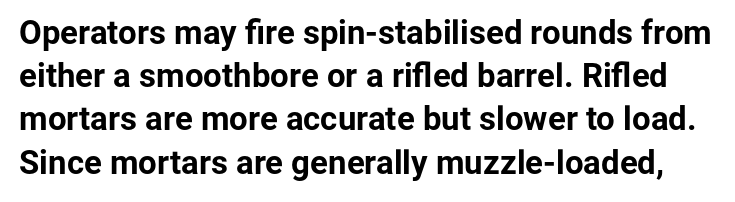
Q: Is the text bold? A: Yes.
Q: Is the text italic (slanted)? A: No, it is upright.
Q: Is the typeface a serif or a sans-serif typeface? A: Sans-serif.
Q: Is the text underlined? A: No.
Q: Is the spacing between letters normal or unusually wide? A: Normal.
Q: Is the spacing between lines tight, normal or loose? A: Normal.
Q: Width (condensed, normal, or wide)? A: Normal.
Q: Stroke contrast? A: Low.
Q: x-height? A: Medium.
Q: Monospaced? A: No.
